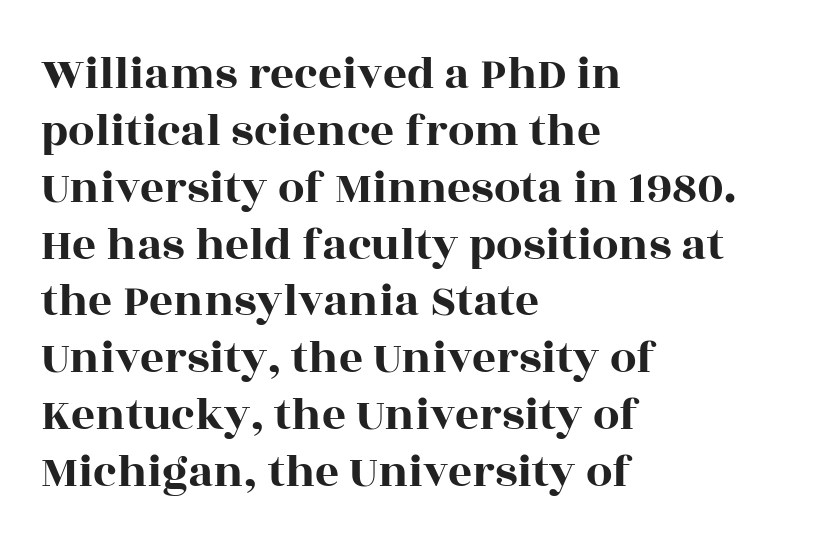
{"serif": "yes", "italic": "no", "width": "wide", "x_height": "large", "monospaced": "no", "underline": "no", "align": "left", "line_spacing_ratio": 1.21, "letter_spacing": "normal", "letter_spacing_em": 0.0, "glyph_px": 47}
